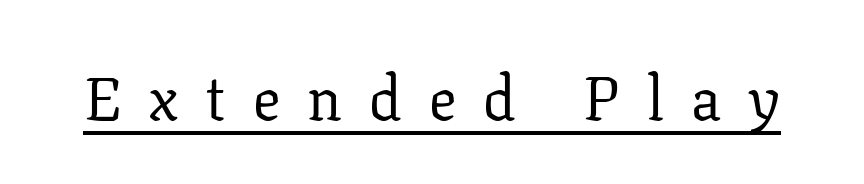
Do the letters lean? They stand straight. These lines are rendered in a variable-pitch font. The letterforms stand isolated, each surrounded by extra space. What decoration does the sample have? An underline. The face used here is seriffed, in the tradition of book romans. Summary of weight: not heavy and not bold.
